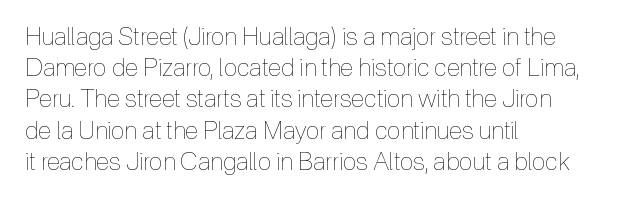
Q: Is the text bold? A: No.
Q: Is the text italic (slanted)? A: No, it is upright.
Q: Is the text underlined? A: No.
Q: How is the paragraph aligned? A: Left-aligned.
Q: Is the spacing between letters normal or unusually wide? A: Normal.
Q: Is the spacing between lines tight, normal or loose? A: Normal.
